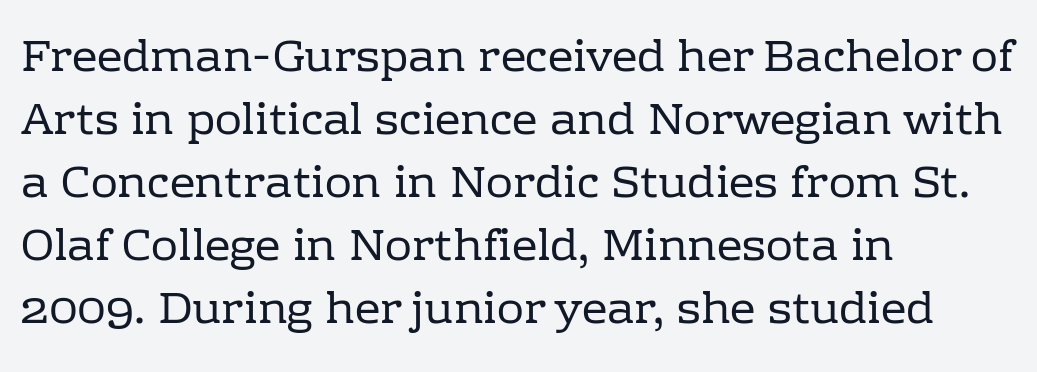
{"serif": "yes", "italic": "no", "bold": "no", "weight": "regular", "width": "normal", "stroke_contrast": "low", "x_height": "medium", "monospaced": "no", "underline": "no", "align": "left", "line_spacing": "normal", "line_spacing_ratio": 1.4, "letter_spacing": "normal", "letter_spacing_em": 0.0, "glyph_px": 45}
